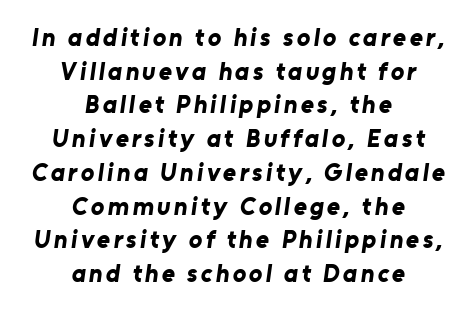
Q: Is the text bold? A: Yes.
Q: Is the text underlined? A: No.
Q: How is the paragraph aligned? A: Centered.
Q: Is the spacing between lines tight, normal or loose? A: Normal.
